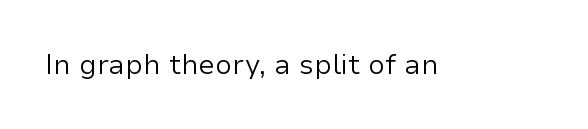
{"serif": "no", "italic": "no", "bold": "no", "weight": "regular", "width": "normal", "stroke_contrast": "low", "x_height": "medium", "monospaced": "no", "underline": "no", "letter_spacing": "normal", "letter_spacing_em": 0.0, "glyph_px": 28}
